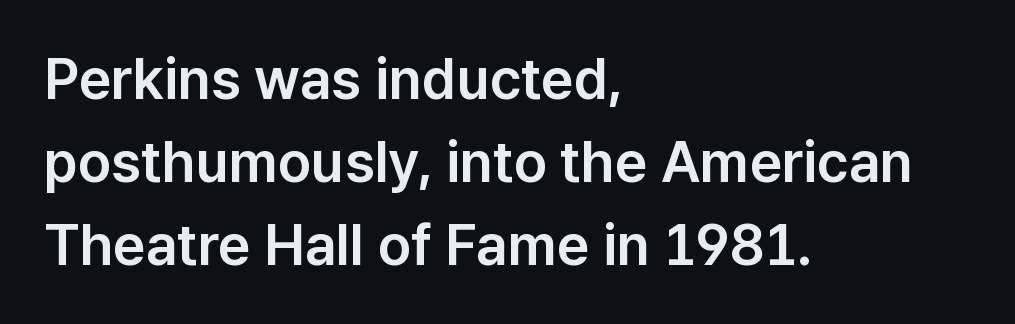
The image shows 57 px sans-serif type, upright; set left-aligned, normal line spacing (1.46x), normal letter spacing, not underlined; low stroke contrast and a medium x-height.
